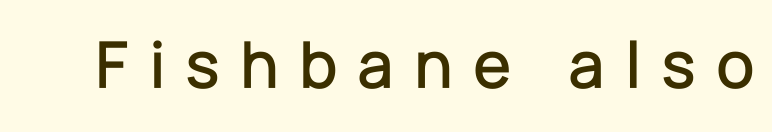
The space directly below the letters is spotless. Honestly, the letter spacing is so wide it's the main thing you notice. A sans-serif font was chosen for this passage. Posture: vertical. You could not count columns in this text — the font is proportionally spaced.
